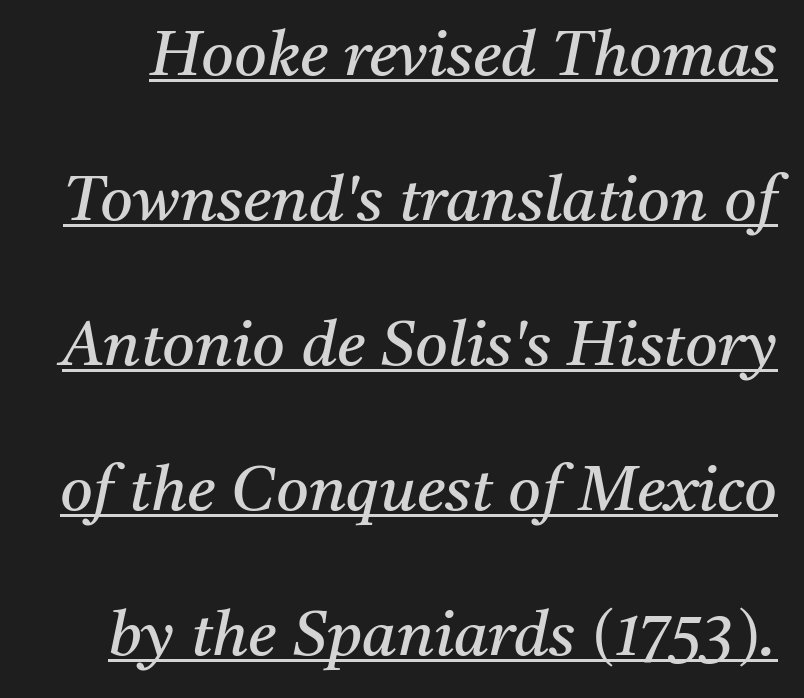
A typesetter would call this zero additional tracking. The whole block is typeset with a tilt. In designer terms, the underline attribute is active on this setting. Vertical stems look standard width or narrower in stroke.
